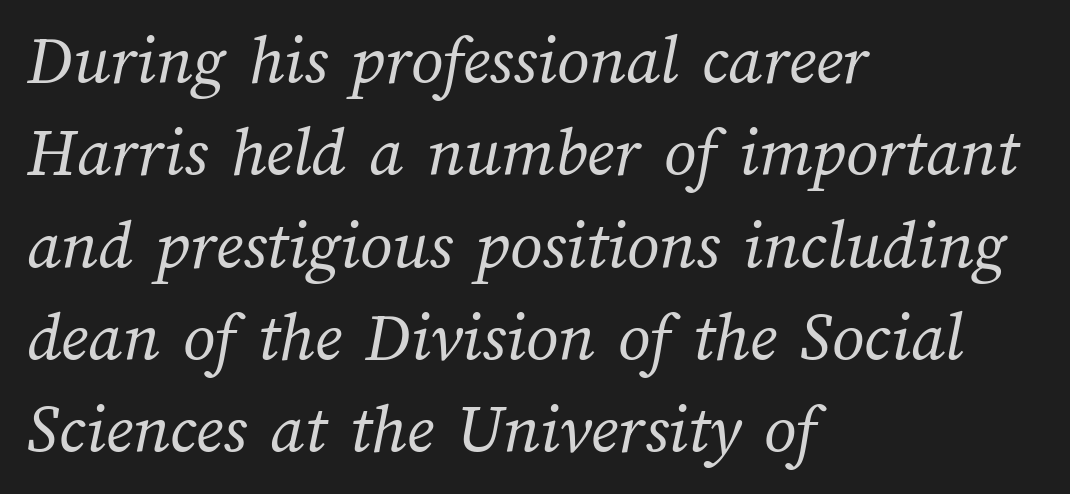
Ink coverage per letter is moderate at most. Anything drawn beneath the words? Only blank space. Varying glyph widths throughout — classic text-font behaviour. Is the letter spacing exaggerated? No — it looks like the ordinary default. Summary of vertical rhythm: regular, with standard interline spacing.
